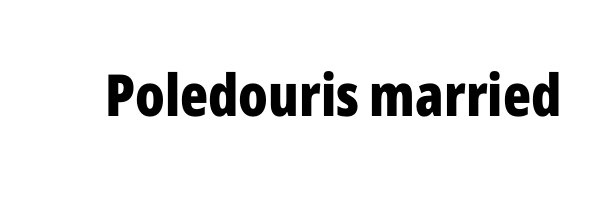
The image shows 58 px bold, condensed sans-serif type, upright; set normal letter spacing, not underlined; low stroke contrast and a medium x-height.
